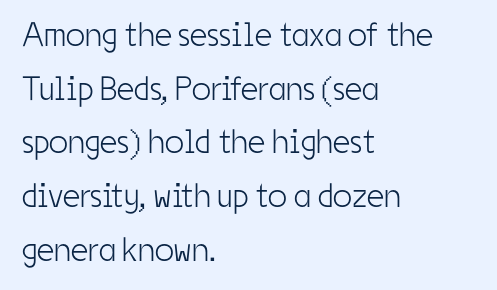
Q: Is the text bold? A: No.
Q: Is the text italic (slanted)? A: No, it is upright.
Q: Is the typeface a serif or a sans-serif typeface? A: Sans-serif.
Q: Is the text underlined? A: No.
Q: How is the paragraph aligned? A: Left-aligned.
Q: Is the spacing between letters normal or unusually wide? A: Normal.
Q: Is the spacing between lines tight, normal or loose? A: Normal.
Q: Width (condensed, normal, or wide)? A: Condensed.
Q: Stroke contrast? A: Low.
Q: x-height? A: Medium.
Q: Monospaced? A: No.
